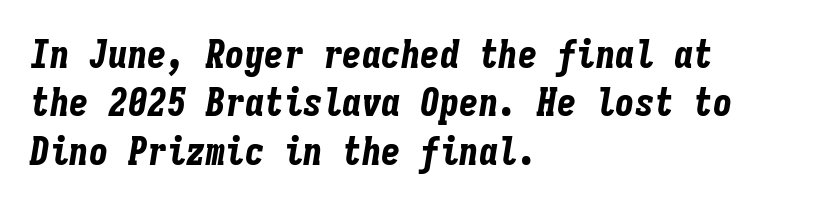
{"italic": "yes", "lean": "right", "slant_degrees": 9, "bold": "yes", "weight": "bold", "width": "condensed", "stroke_contrast": "low", "x_height": "medium", "monospaced": "yes", "underline": "no", "align": "left", "line_spacing_ratio": 1.24, "letter_spacing": "normal", "letter_spacing_em": 0.0, "glyph_px": 39}
